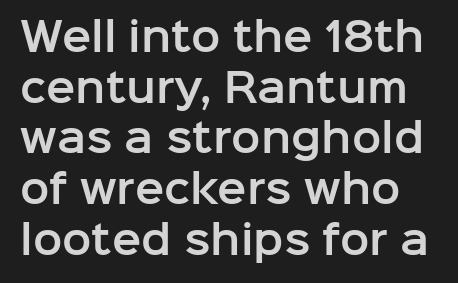
The passage shown is typed in a proportional face where columns would drift. Standard letterfit; no display-style spreading of the glyphs. The text was rendered using a sans face with plain stroke endings. Anything drawn beneath the words? Only blank space. If you drew a line through each stem, it would be perfectly vertical. Honestly, the row spacing looks completely unremarkable.
